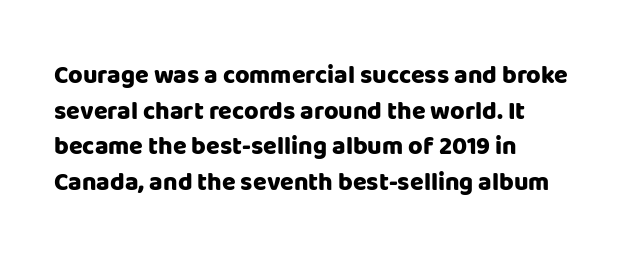
This rendering leaves character spacing at its baseline value. Any mark beneath the type? The region is blank. This is roman type, the default non-slanted kind. Pretty heavy lettering here — definitely bold. Notice how descenders clear the ascenders below comfortably — that's standard leading. All the whitespace from short lines collects on the right.
